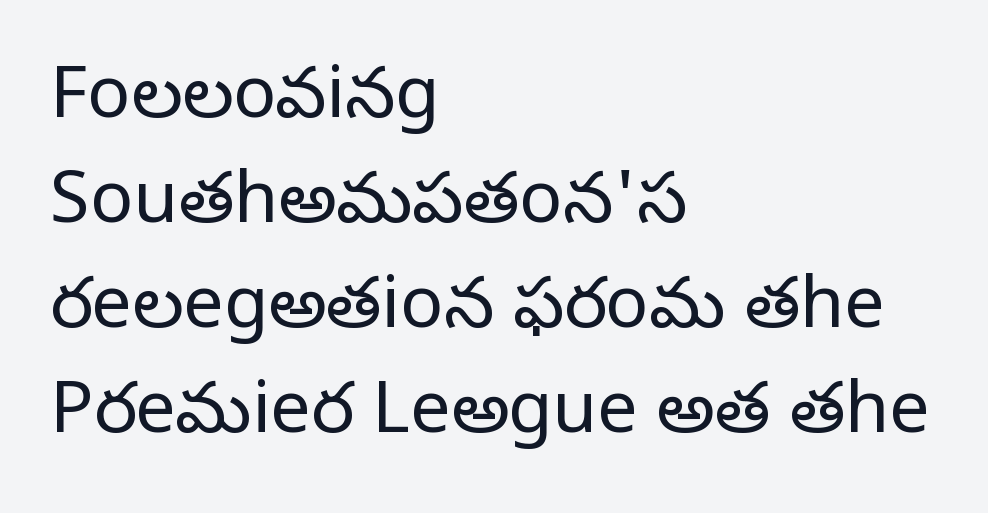
Type style note: has serifs. Italic? Not at all — the glyphs are vertical. Ink coverage per letter is moderate at most. What's the leading like? Ordinary, nothing unusual. Casual observation: everything's shoved over to the left.
